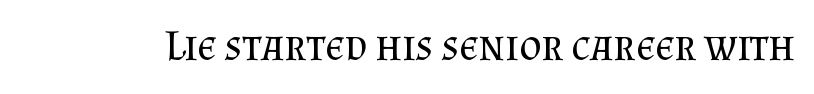
{"serif": "yes", "italic": "no", "bold": "no", "weight": "regular", "width": "normal", "stroke_contrast": "medium", "x_height": "small", "monospaced": "no", "underline": "no", "letter_spacing": "normal", "letter_spacing_em": 0.0, "glyph_px": 43}
